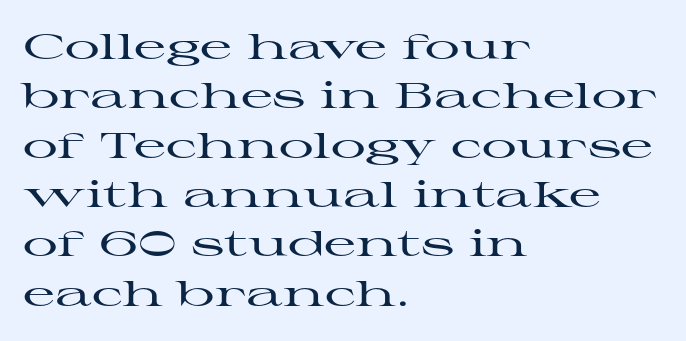
The image shows 35 px wide serif type, upright; set left-aligned, normal line spacing (1.41x), normal letter spacing, not underlined; high stroke contrast and a medium x-height.
